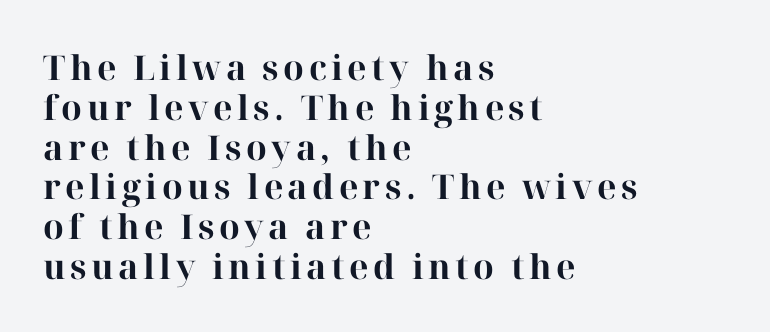
{"serif": "yes", "italic": "no", "bold": "yes", "weight": "bold", "width": "normal", "stroke_contrast": "high", "x_height": "medium", "monospaced": "no", "underline": "no", "align": "left", "line_spacing_ratio": 1.17, "glyph_px": 34}
